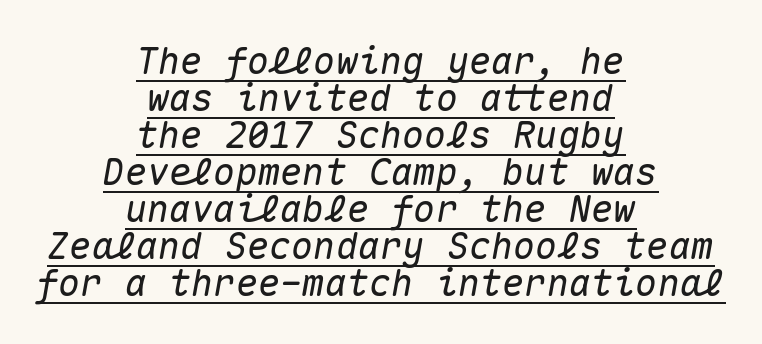
The image shows 37 px text type, italic (leaning right), monospaced; set centered, tight line spacing (1.0x), normal letter spacing, underlined; medium stroke contrast and a medium x-height.
